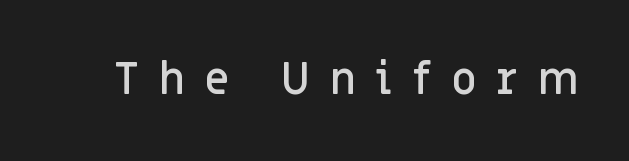
{"serif": "no", "italic": "no", "bold": "semi", "weight": "semibold", "width": "normal", "stroke_contrast": "low", "x_height": "large", "monospaced": "no", "underline": "no", "letter_spacing": "wide", "letter_spacing_em": 0.44, "glyph_px": 44}
